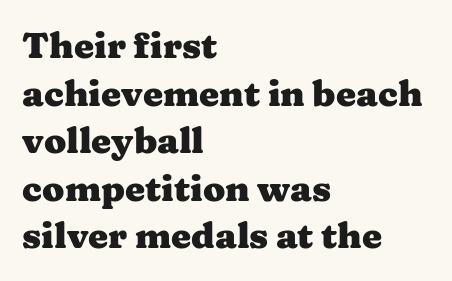
{"serif": "yes", "italic": "no", "bold": "yes", "weight": "heavy", "width": "wide", "stroke_contrast": "medium", "x_height": "medium", "monospaced": "no", "underline": "no", "align": "left", "line_spacing": "normal", "line_spacing_ratio": 1.32, "letter_spacing": "normal", "letter_spacing_em": 0.0, "glyph_px": 36}
